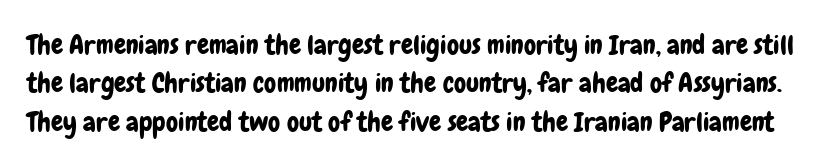
Interline gaps are of average width in this sample. Short note: letters normally spaced. Nobody drew a line under any word here. Nope, not italic — everything's standing straight.
